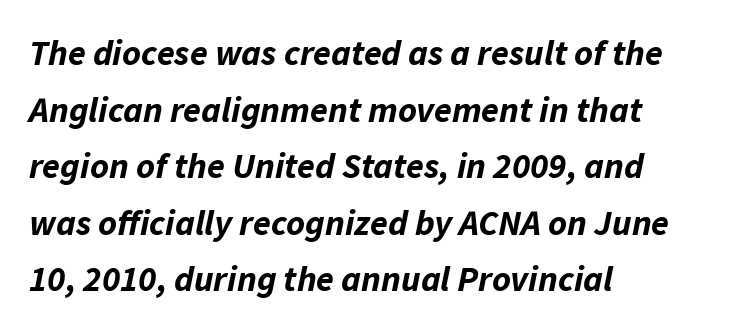
The lines sit at an ordinary, default distance from one another. Underline: absent. Default kerning and tracking; the words read as compact shapes. Does the weight exceed regular? Yes, all the way to bold. These lines were composed using italics. These lines are rendered in a variable-pitch font.
